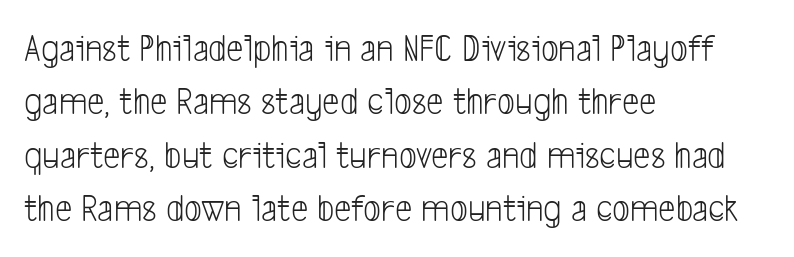
{"serif": "no", "bold": "no", "weight": "light", "width": "condensed", "stroke_contrast": "low", "x_height": "medium", "monospaced": "no", "underline": "no", "align": "left", "line_spacing": "normal", "line_spacing_ratio": 1.37, "letter_spacing": "normal", "letter_spacing_em": 0.0, "glyph_px": 39}
